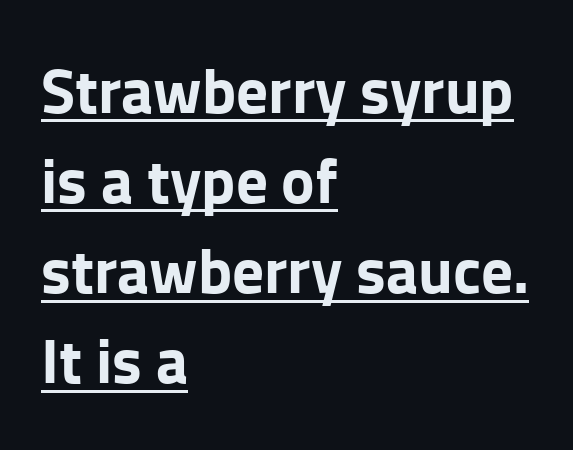
The image shows 63 px bold sans-serif type, upright; set left-aligned, normal line spacing (1.43x), normal letter spacing, underlined; low stroke contrast and a medium x-height.
